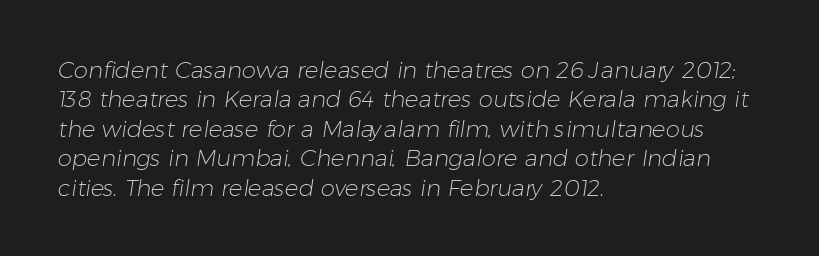
Q: Is the text bold? A: No.
Q: Is the text underlined? A: No.
Q: How is the paragraph aligned? A: Left-aligned.
Q: Is the spacing between letters normal or unusually wide? A: Normal.
Q: Is the spacing between lines tight, normal or loose? A: Normal.
